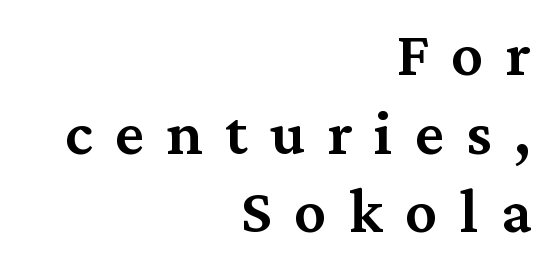
The paragraph shown leans on its right margin. Clear beneath every line of the passage. These lines are rendered in a variable-pitch font. Words appear elongated and porous because spacing is wide. Stroke terminals: seriffed.
